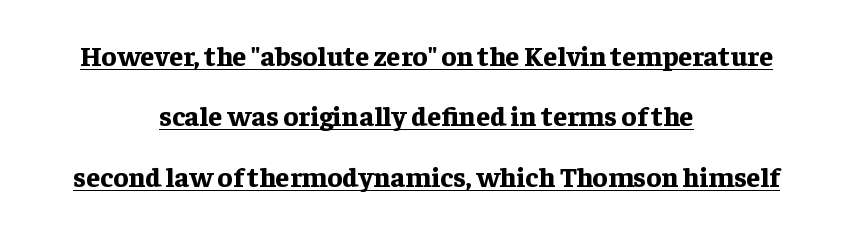
A typesetter would call this proportional, since set widths differ per character. This rendering leaves character spacing at its baseline value. Plenty of ink on the page — the face is bold. The typesetter chose a symmetrical, centered arrangement here.
